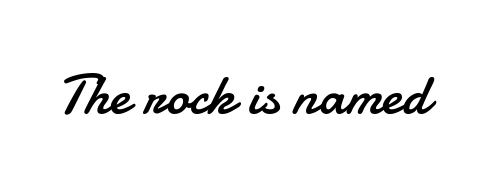
{"serif": "no", "bold": "no", "weight": "regular", "width": "normal", "stroke_contrast": "low", "x_height": "small", "monospaced": "no", "underline": "no", "letter_spacing": "normal", "letter_spacing_em": 0.0, "glyph_px": 57}
